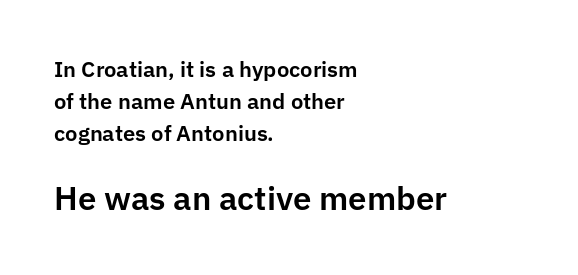
Short and long lines alike share a common starting point at left. Notice how the stems are strictly vertical — no italics here. Are there feet on the stems? There aren't — it's a sans. Varying glyph widths throughout — classic text-font behaviour. The second block has been scaled up relative to the first.
